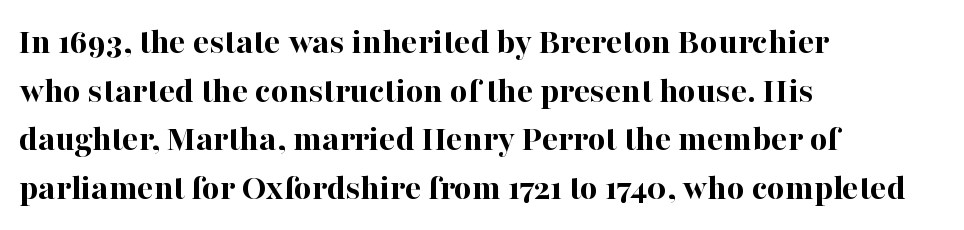
A classic flush-left, rag-right setting is used for this passage. Letter spacing: default. Honestly, there is no underline to notice here at all. Thick stems and heavy bowls — unmistakably bold. Small tapered or slab feet sit at the stroke ends, so this counts as serif. Looks like regular typesetting: each glyph gets only the width it needs.
